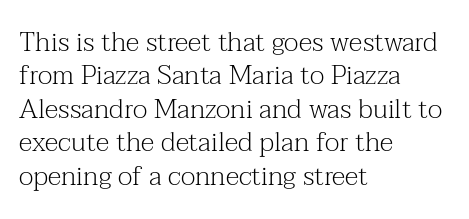
Q: Is the text bold? A: No.
Q: Is the text italic (slanted)? A: No, it is upright.
Q: Is the text underlined? A: No.
Q: How is the paragraph aligned? A: Left-aligned.
Q: Is the spacing between letters normal or unusually wide? A: Normal.
